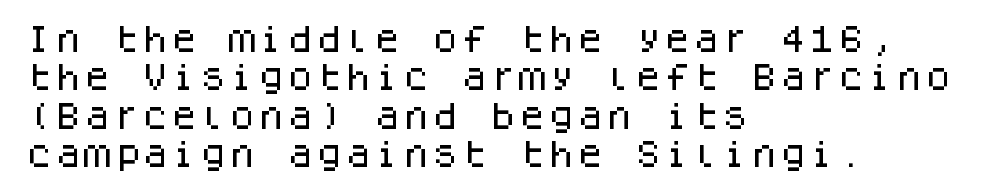
Is the letter spacing exaggerated? No — it looks like the ordinary default. Decoration check: the copy has no underline. The leading is moderate, giving the passage an even texture. Each line starts at the same left margin while the right side varies. The passage shown is typeset with a sans-serif family. The face used here is monospaced, like something from a code editor.
